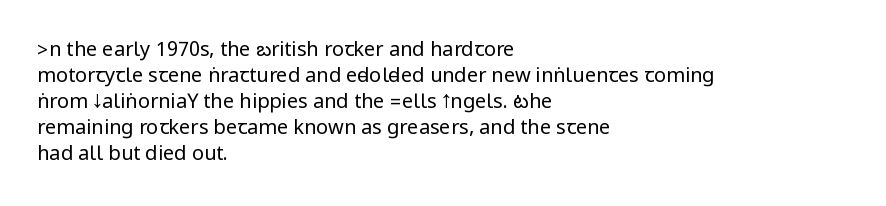
Where is the straight margin? On the left. This sample keeps an unexceptional amount of space between lines. The typesetting does not lean heavy: it is not bold. The gaps between neighbouring characters are ordinary and unremarkable. A clean baseline with only descenders dipping below it.
